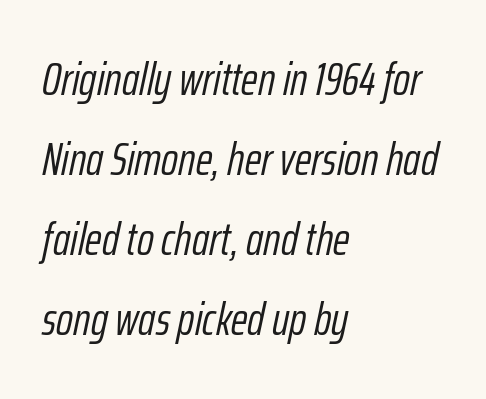
On a weight scale, this lands at 450 or below. In terms of letterspacing, this is plain default setting. Notice how the stems are inclined rather than vertical — that's the hallmark of italics. Varying glyph widths throughout — classic text-font behaviour. The gap between lines stays unmarked.
